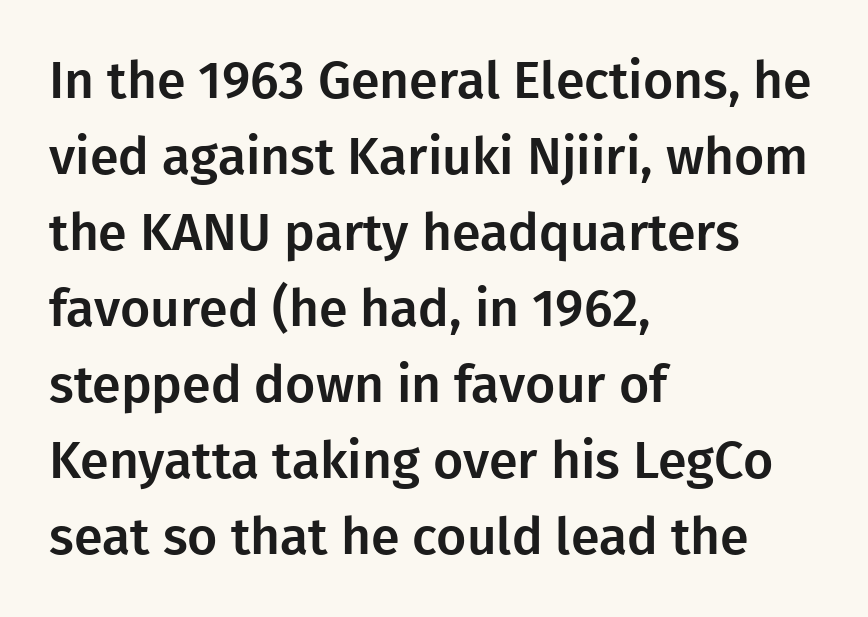
The image shows 52 px sans-serif type, upright; set left-aligned, normal line spacing (1.46x), normal letter spacing, not underlined; low stroke contrast and a medium x-height.
